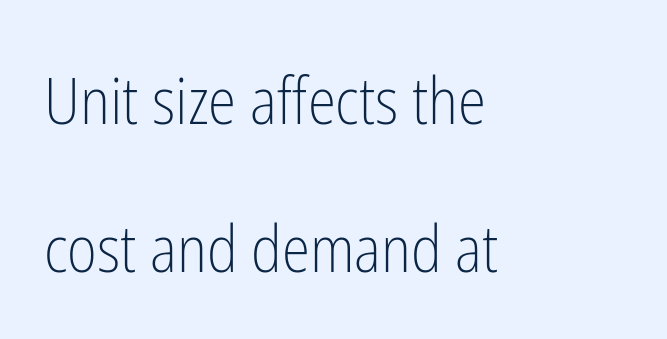
Q: Is the text bold? A: No.
Q: Is the text italic (slanted)? A: No, it is upright.
Q: Is the typeface a serif or a sans-serif typeface? A: Sans-serif.
Q: Is the text underlined? A: No.
Q: How is the paragraph aligned? A: Left-aligned.
Q: Is the spacing between letters normal or unusually wide? A: Normal.
Q: Is the spacing between lines tight, normal or loose? A: Loose.
Q: Width (condensed, normal, or wide)? A: Condensed.
Q: Stroke contrast? A: Low.
Q: x-height? A: Medium.
Q: Monospaced? A: No.
